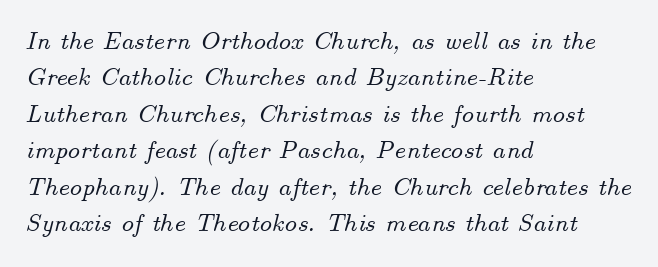
The image shows 26 px text type, italic (leaning right); set left-aligned, normal line spacing (1.4x), normal letter spacing, not underlined.
